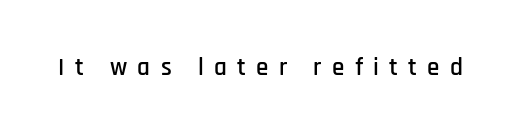
The image shows 25 px text type, upright; set unusually wide letter spacing (+0.41 em), not underlined.
